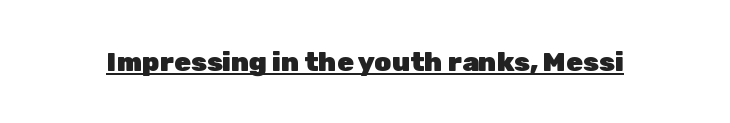
{"italic": "no", "bold": "yes", "underline": "yes", "letter_spacing": "normal", "letter_spacing_em": 0.0, "glyph_px": 27}
